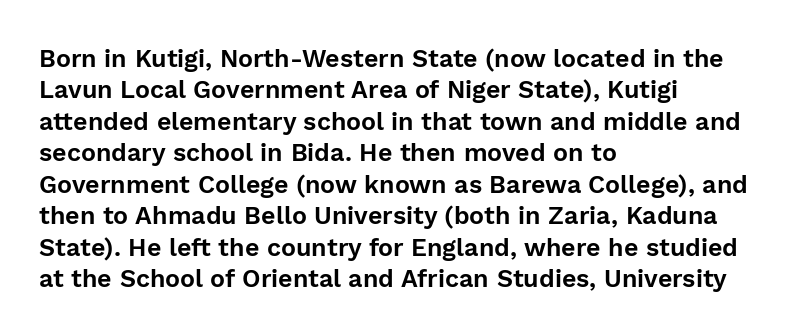
The image shows 25 px text type, upright; set left-aligned, normal line spacing (1.26x), normal letter spacing, not underlined.
